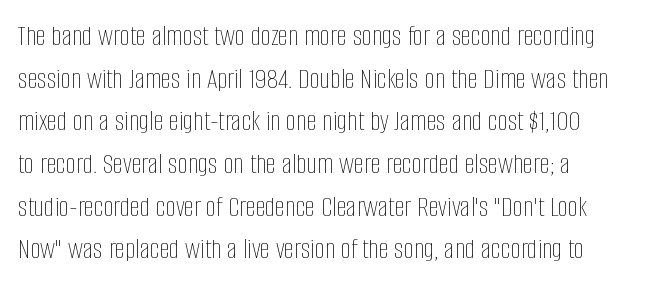
The image shows 29 px thin, condensed type, upright; set normal line spacing (1.47x), normal letter spacing, not underlined; low stroke contrast and a large x-height.
